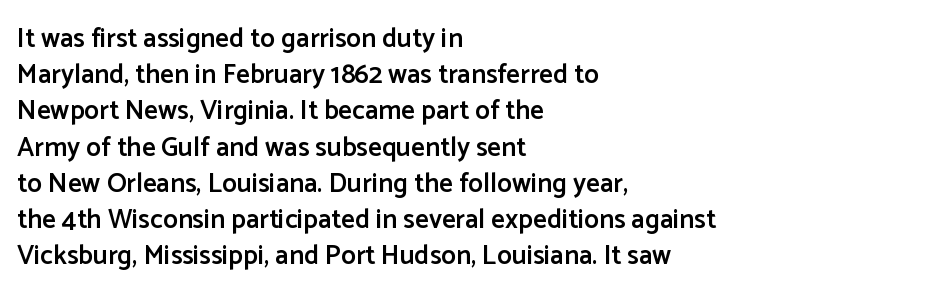
{"italic": "no", "bold": "semi", "underline": "no", "align": "left", "line_spacing": "normal", "line_spacing_ratio": 1.34, "letter_spacing": "normal", "letter_spacing_em": 0.0, "glyph_px": 27}
